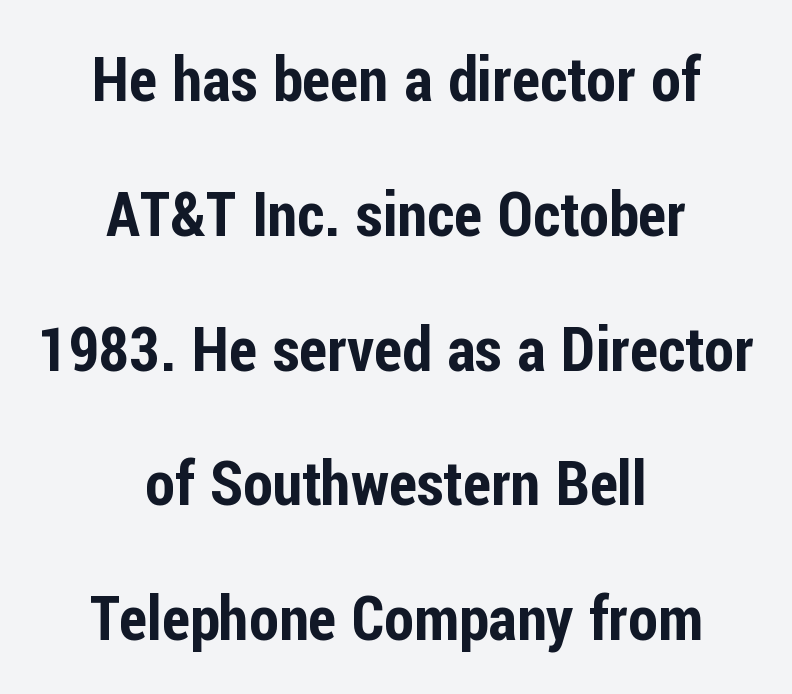
{"serif": "no", "italic": "no", "width": "condensed", "stroke_contrast": "low", "x_height": "medium", "monospaced": "no", "underline": "no", "align": "center", "line_spacing": "loose", "line_spacing_ratio": 2.21, "letter_spacing": "normal", "letter_spacing_em": 0.0, "glyph_px": 61}
